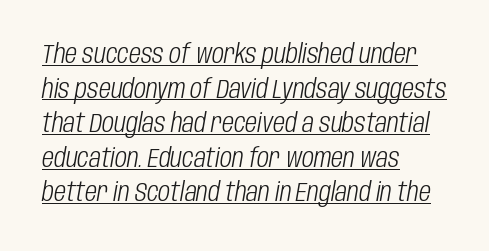
Q: Is the text bold? A: No.
Q: Is the text italic (slanted)? A: Yes, it leans right by about 10 degrees.
Q: Is the text underlined? A: Yes.
Q: How is the paragraph aligned? A: Left-aligned.
Q: Is the spacing between letters normal or unusually wide? A: Normal.
Q: Is the spacing between lines tight, normal or loose? A: Normal.
